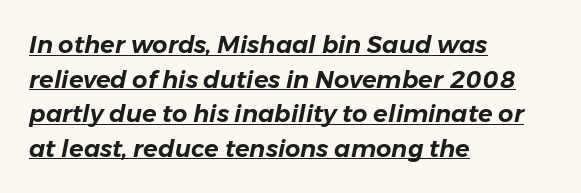
The image shows 24 px text type, italic (leaning right); set left-aligned, normal line spacing (1.44x), normal letter spacing, underlined.
